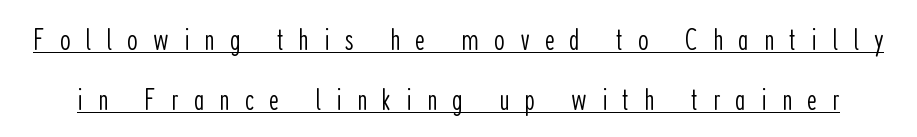
The image shows 31 px light, condensed sans-serif type, upright; set loose line spacing (1.92x), unusually wide letter spacing (+0.48 em), underlined; low stroke contrast and a medium x-height.
